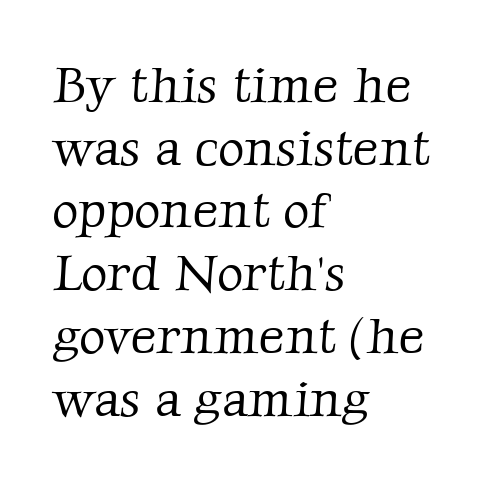
{"serif": "yes", "bold": "no", "weight": "light", "width": "normal", "stroke_contrast": "low", "x_height": "medium", "monospaced": "no", "underline": "no", "align": "left", "line_spacing_ratio": 1.23, "letter_spacing": "normal", "letter_spacing_em": 0.0, "glyph_px": 51}
